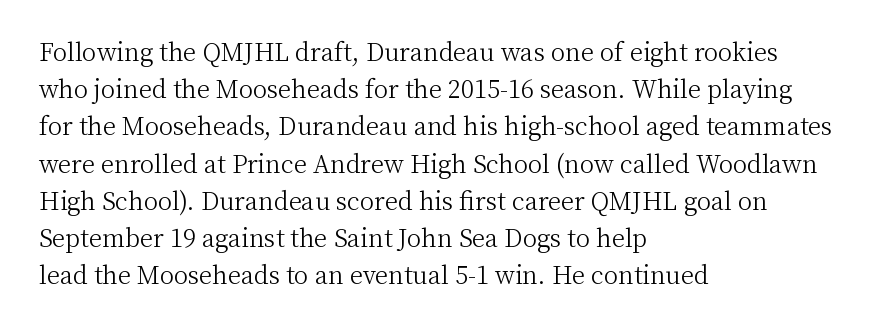
The image shows 24 px text type, upright; set left-aligned, normal line spacing (1.55x), normal letter spacing, not underlined.
